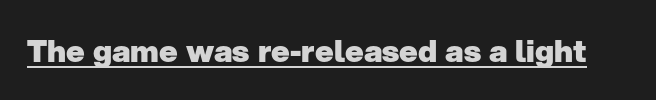
Q: Is the text bold? A: Yes.
Q: Is the text italic (slanted)? A: No, it is upright.
Q: Is the typeface a serif or a sans-serif typeface? A: Sans-serif.
Q: Is the text underlined? A: Yes.
Q: Is the spacing between letters normal or unusually wide? A: Normal.
Q: Width (condensed, normal, or wide)? A: Normal.
Q: Stroke contrast? A: Low.
Q: x-height? A: Medium.
Q: Monospaced? A: No.
